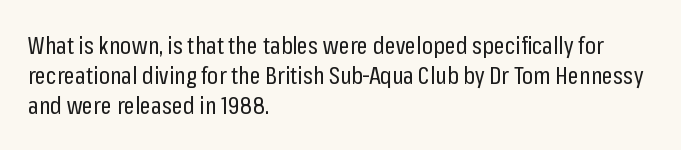
The weight would be labelled regular, book, light, or lighter still. Every stem runs plumb, perpendicular to the baseline. Descender tails drop into unmarked territory. One glance says typical: line gaps are just what's usual.
